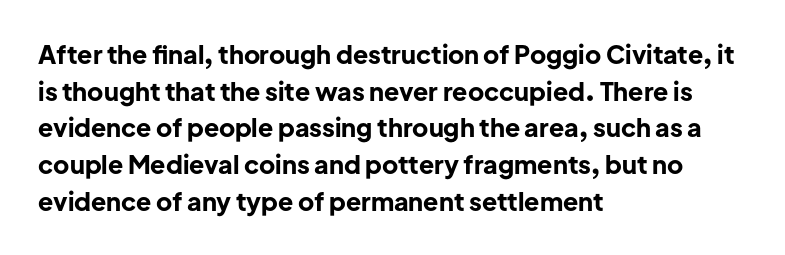
Compared with an ordinary text face, these strokes are far heavier — a full bold. Tall strokes in this sample are plumb rather than angled. Reading down the block, your eye returns to a fixed left position each line. The space directly below the letters is spotless. Leading matches the norm, producing a regular column. The type is set solid horizontally, with unmodified tracking.
